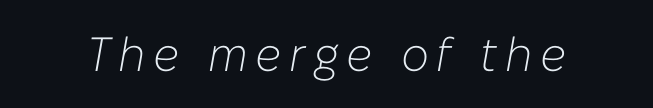
The image shows 48 px light type, italic (leaning right); set not underlined; low stroke contrast and a medium x-height.
